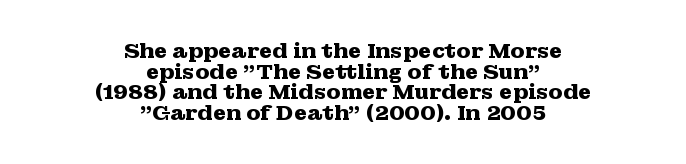
{"italic": "no", "bold": "yes", "underline": "no", "align": "center", "line_spacing": "tight", "line_spacing_ratio": 0.98, "letter_spacing": "normal", "letter_spacing_em": 0.0, "glyph_px": 21}
